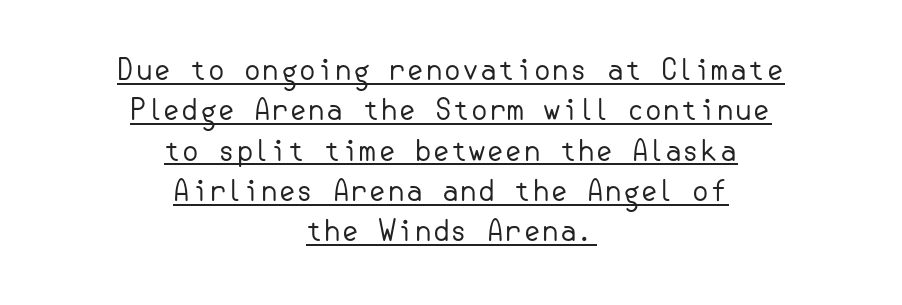
The image shows 29 px regular-weight sans-serif type, upright; set centered, normal line spacing (1.39x), normal letter spacing, underlined; low stroke contrast and a small x-height.
